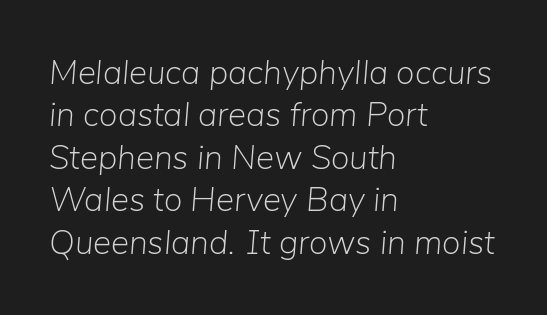
Q: Is the text bold? A: No.
Q: Is the text italic (slanted)? A: Yes, it leans right by about 5 degrees.
Q: Is the text underlined? A: No.
Q: How is the paragraph aligned? A: Left-aligned.
Q: Is the spacing between letters normal or unusually wide? A: Normal.
Q: Is the spacing between lines tight, normal or loose? A: Normal.
Q: Width (condensed, normal, or wide)? A: Normal.
Q: Stroke contrast? A: Low.
Q: x-height? A: Medium.
Q: Monospaced? A: No.
